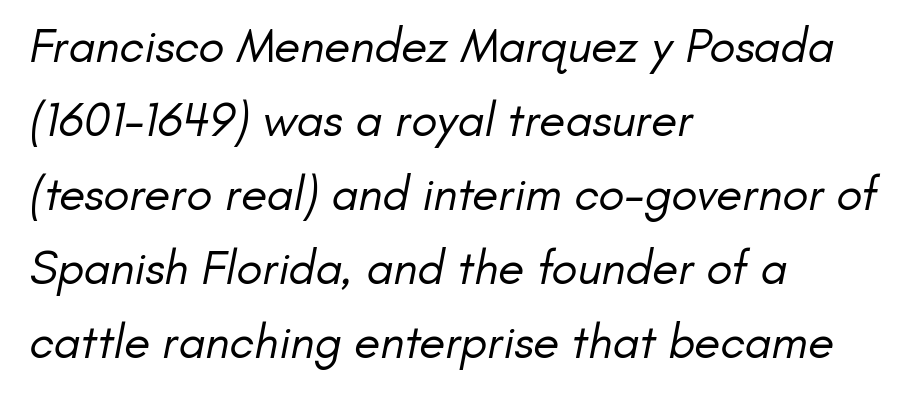
Q: Is the text bold? A: No.
Q: Is the typeface a serif or a sans-serif typeface? A: Sans-serif.
Q: Is the text underlined? A: No.
Q: How is the paragraph aligned? A: Left-aligned.
Q: Is the spacing between letters normal or unusually wide? A: Normal.
Q: Is the spacing between lines tight, normal or loose? A: Normal.
Q: Width (condensed, normal, or wide)? A: Normal.
Q: Stroke contrast? A: Low.
Q: x-height? A: Small.
Q: Monospaced? A: No.
